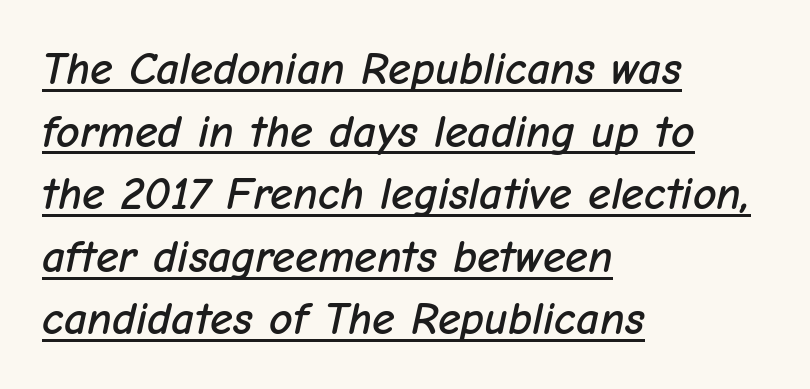
{"italic": "yes", "lean": "right", "slant_degrees": 12, "width": "normal", "stroke_contrast": "low", "x_height": "medium", "monospaced": "no", "underline": "yes", "align": "left", "line_spacing": "normal", "line_spacing_ratio": 1.36, "letter_spacing": "normal", "letter_spacing_em": 0.0, "glyph_px": 46}
